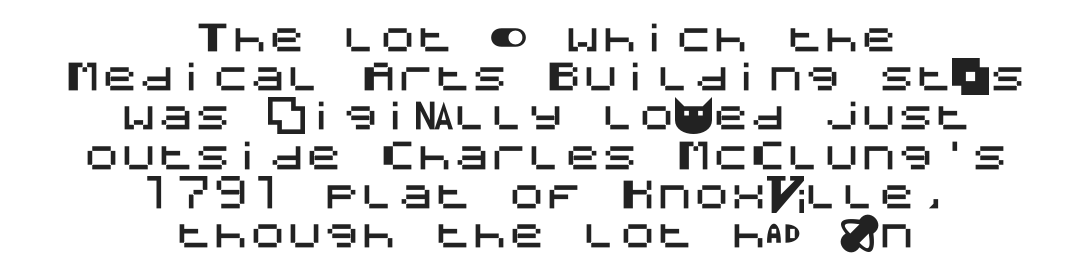
{"serif": "no", "italic": "no", "width": "normal", "stroke_contrast": "medium", "x_height": "large", "underline": "no", "align": "center", "line_spacing": "tight", "line_spacing_ratio": 1.06, "letter_spacing": "normal", "letter_spacing_em": 0.0, "glyph_px": 37}
